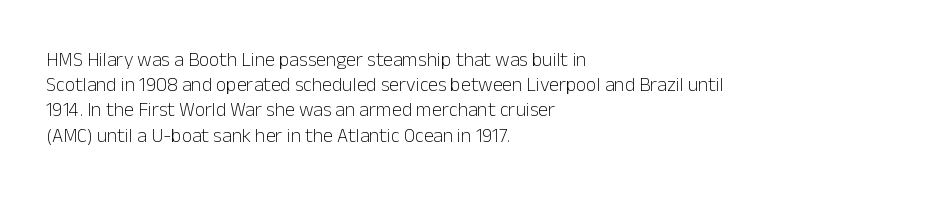
Q: Is the text bold? A: No.
Q: Is the text italic (slanted)? A: No, it is upright.
Q: Is the text underlined? A: No.
Q: How is the paragraph aligned? A: Left-aligned.
Q: Is the spacing between letters normal or unusually wide? A: Normal.
Q: Is the spacing between lines tight, normal or loose? A: Normal.
